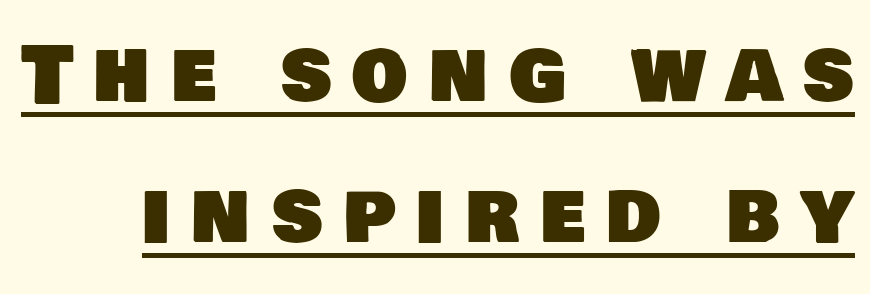
Observe the wide spacing: letters keep a clear distance from each other. This sample carries an underscore along the baseline area. This is sans-serif lettering, the kind often seen on screens and signage. These lines are rendered in a variable-pitch font.
